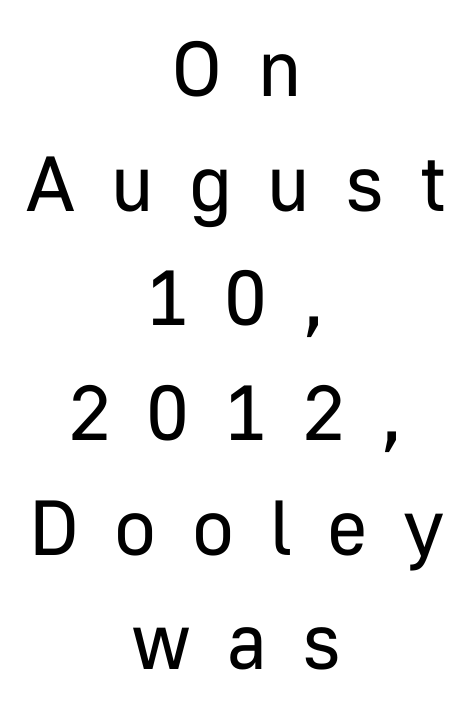
Leftover space on each line is divided equally before and after the words. The strokes carry an ordinary text weight at most. These lines are composed in type without serifs. The foot of each line stays bare and open.
